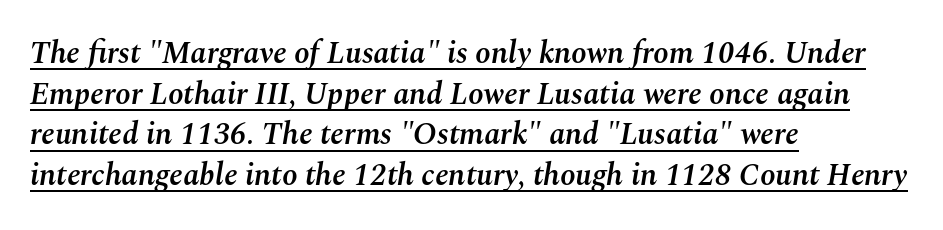
{"italic": "yes", "lean": "right", "slant_degrees": 10, "bold": "semi", "weight": "semibold", "width": "normal", "stroke_contrast": "medium", "x_height": "medium", "monospaced": "no", "underline": "yes", "align": "left", "line_spacing": "normal", "line_spacing_ratio": 1.31, "letter_spacing": "normal", "letter_spacing_em": 0.0, "glyph_px": 31}
